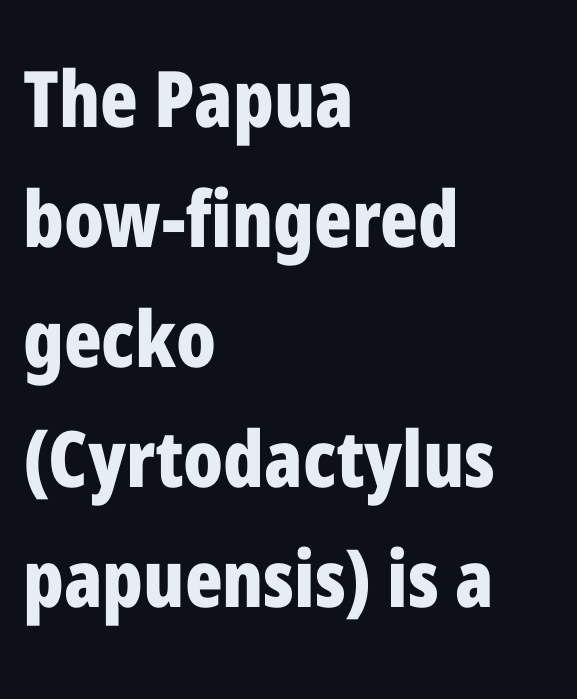
{"serif": "no", "italic": "no", "bold": "yes", "weight": "bold", "width": "condensed", "stroke_contrast": "low", "x_height": "medium", "monospaced": "no", "underline": "no", "align": "left", "line_spacing": "normal", "line_spacing_ratio": 1.54, "letter_spacing": "normal", "letter_spacing_em": 0.0, "glyph_px": 78}
